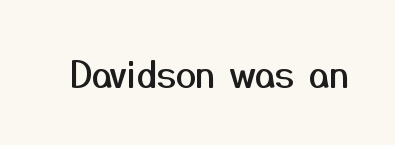
Q: Is the text italic (slanted)? A: No, it is upright.
Q: Is the typeface a serif or a sans-serif typeface? A: Sans-serif.
Q: Is the text underlined? A: No.
Q: Is the spacing between letters normal or unusually wide? A: Normal.
Q: Width (condensed, normal, or wide)? A: Normal.
Q: Stroke contrast? A: Medium.
Q: x-height? A: Medium.
Q: Monospaced? A: No.
